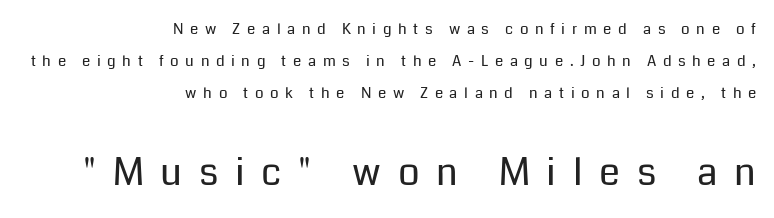
{"serif": "no", "italic": "no", "bold": "no", "weight": "regular", "width": "normal", "stroke_contrast": "low", "x_height": "medium", "monospaced": "no", "underline": "no", "align": "right", "line_spacing": "loose", "line_spacing_ratio": 2.14, "letter_spacing": "wide", "letter_spacing_em": 0.44, "larger_block": "second", "size_ratio": 2.53, "glyph_px": 38}
